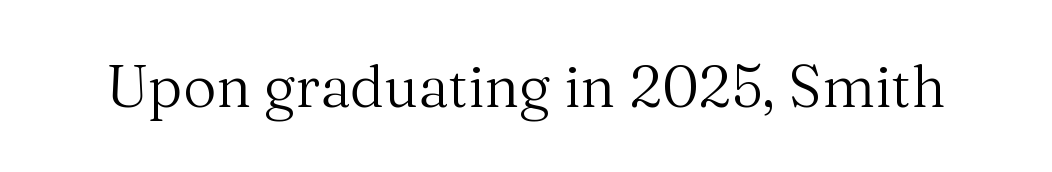
Q: Is the text bold? A: No.
Q: Is the text italic (slanted)? A: No, it is upright.
Q: Is the typeface a serif or a sans-serif typeface? A: Serif.
Q: Is the text underlined? A: No.
Q: Is the spacing between letters normal or unusually wide? A: Normal.
Q: Width (condensed, normal, or wide)? A: Normal.
Q: Stroke contrast? A: Medium.
Q: x-height? A: Medium.
Q: Monospaced? A: No.
